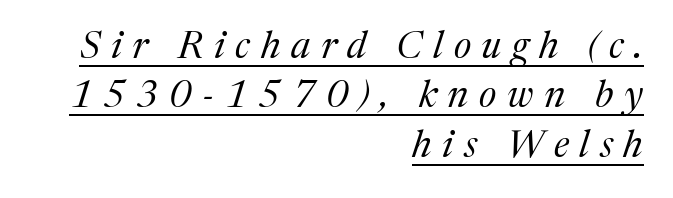
The image shows 38 px regular-weight serif type, italic (leaning right); set right-aligned, normal line spacing (1.3x), unusually wide letter spacing (+0.28 em), underlined; medium stroke contrast and a medium x-height.
